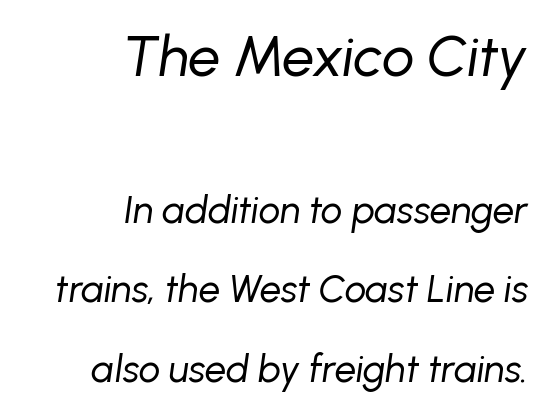
{"italic": "yes", "lean": "right", "slant_degrees": 8, "bold": "no", "weight": "regular", "width": "normal", "stroke_contrast": "low", "x_height": "medium", "monospaced": "no", "underline": "no", "align": "right", "line_spacing": "loose", "line_spacing_ratio": 2.09, "letter_spacing": "normal", "letter_spacing_em": 0.0, "larger_block": "first", "size_ratio": 1.5, "glyph_px": 57}
